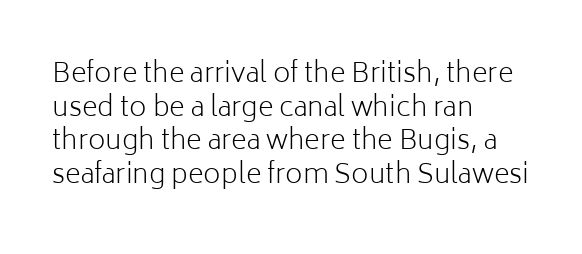
Q: Is the text bold? A: No.
Q: Is the text italic (slanted)? A: No, it is upright.
Q: Is the text underlined? A: No.
Q: How is the paragraph aligned? A: Left-aligned.
Q: Is the spacing between letters normal or unusually wide? A: Normal.
Q: Is the spacing between lines tight, normal or loose? A: Normal.
